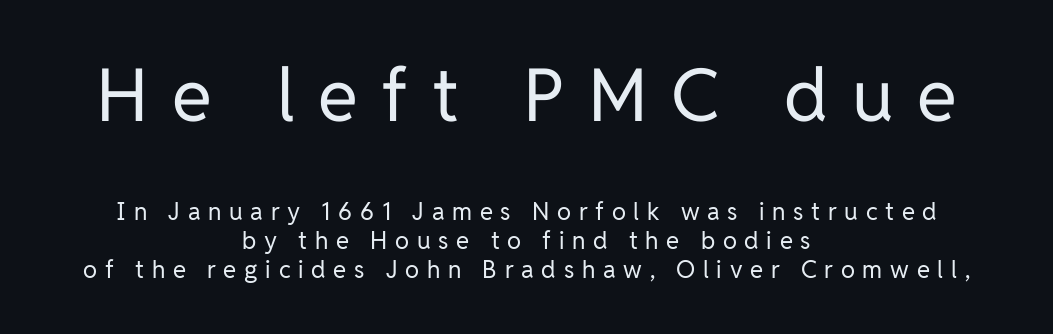
{"serif": "no", "italic": "no", "bold": "no", "weight": "regular", "width": "normal", "stroke_contrast": "low", "x_height": "medium", "monospaced": "no", "underline": "no", "align": "center", "line_spacing_ratio": 1.2, "letter_spacing": "wide", "letter_spacing_em": 0.32, "larger_block": "first", "size_ratio": 3.04, "glyph_px": 73}
